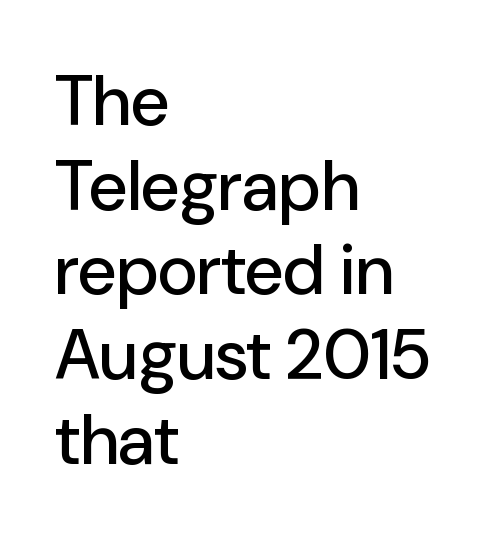
Line starts are locked; line ends wander. Upright lettering throughout. Underlining? Definitely not there. Character widths vary here, with narrow letters taking less room than wide ones. Compared with typical body copy, the letter spacing here is the same. Typographically, this falls in the sans-serif category.
